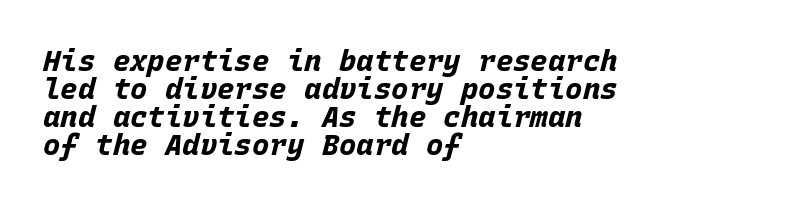
{"italic": "yes", "lean": "right", "slant_degrees": 15, "bold": "yes", "weight": "bold", "width": "normal", "stroke_contrast": "low", "x_height": "large", "monospaced": "yes", "underline": "no", "align": "left", "line_spacing": "tight", "line_spacing_ratio": 0.96, "letter_spacing": "normal", "letter_spacing_em": 0.0, "glyph_px": 29}
